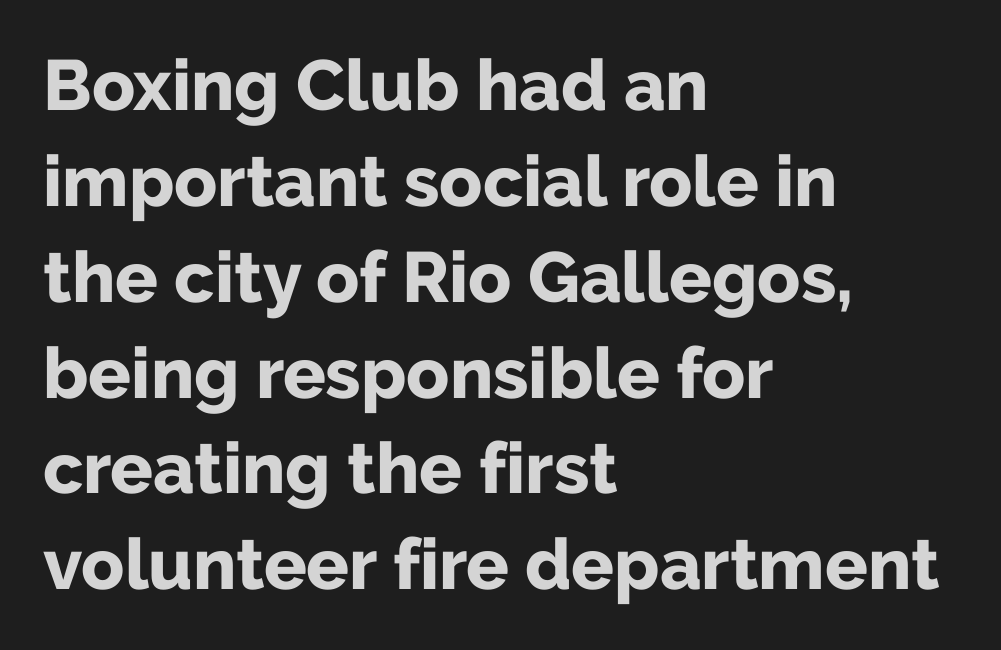
As a designer I'd log this as weight 700, bold. The passage shown is typeset with a sans-serif family. The block of text has a typical density, with ordinary space between rows. The lines are quadded left. Standard letterfit; no display-style spreading of the glyphs. The space beneath each line is pristine and unruled.
